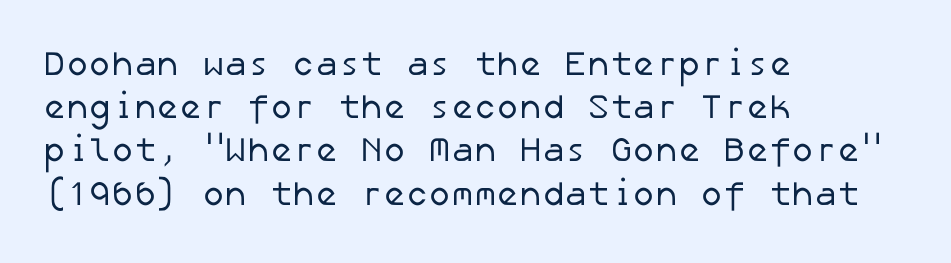
{"serif": "no", "bold": "no", "weight": "regular", "width": "normal", "stroke_contrast": "low", "x_height": "medium", "underline": "no", "align": "left", "line_spacing": "normal", "line_spacing_ratio": 1.27, "letter_spacing": "normal", "letter_spacing_em": 0.0, "glyph_px": 34}
